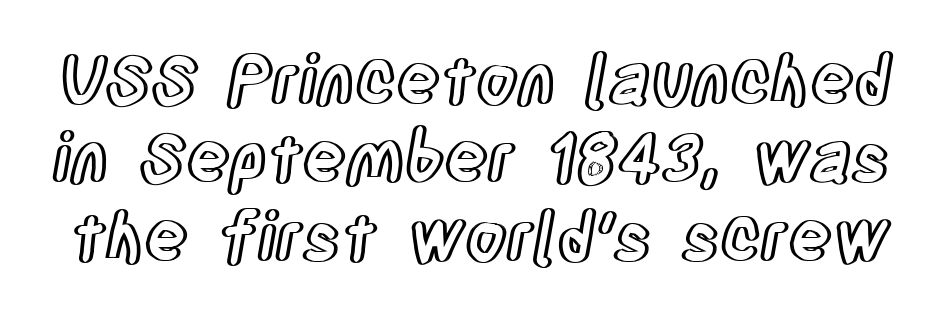
Q: Is the text italic (slanted)? A: Yes.
Q: Is the text underlined? A: No.
Q: Is the spacing between letters normal or unusually wide? A: Normal.
Q: Width (condensed, normal, or wide)? A: Condensed.
Q: x-height? A: Large.
Q: Monospaced? A: No.
